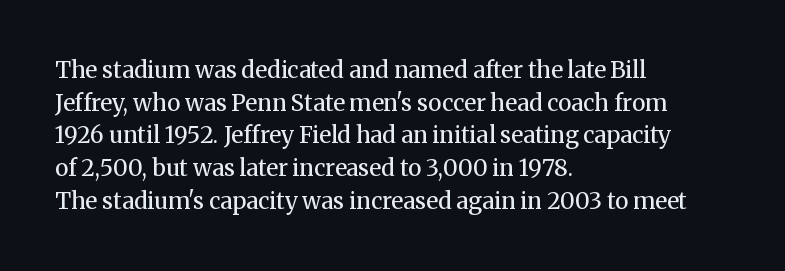
Characters follow at the spacing the type designer built in. The letterforms sit at book weight or below. Rendered with straight, roman letterforms. The rows are spaced the way most documents space them. The strip under each line holds only bare page.
